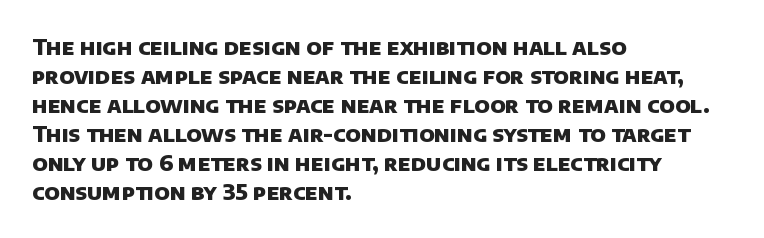
All the whitespace from short lines collects on the right. Honestly, the letter spacing is just normal — you wouldn't notice it. Strokes here are thick enough to call this a true bold. Evenly set lines give the paragraph a standard silhouette. The space beneath each line is pristine and unruled.
